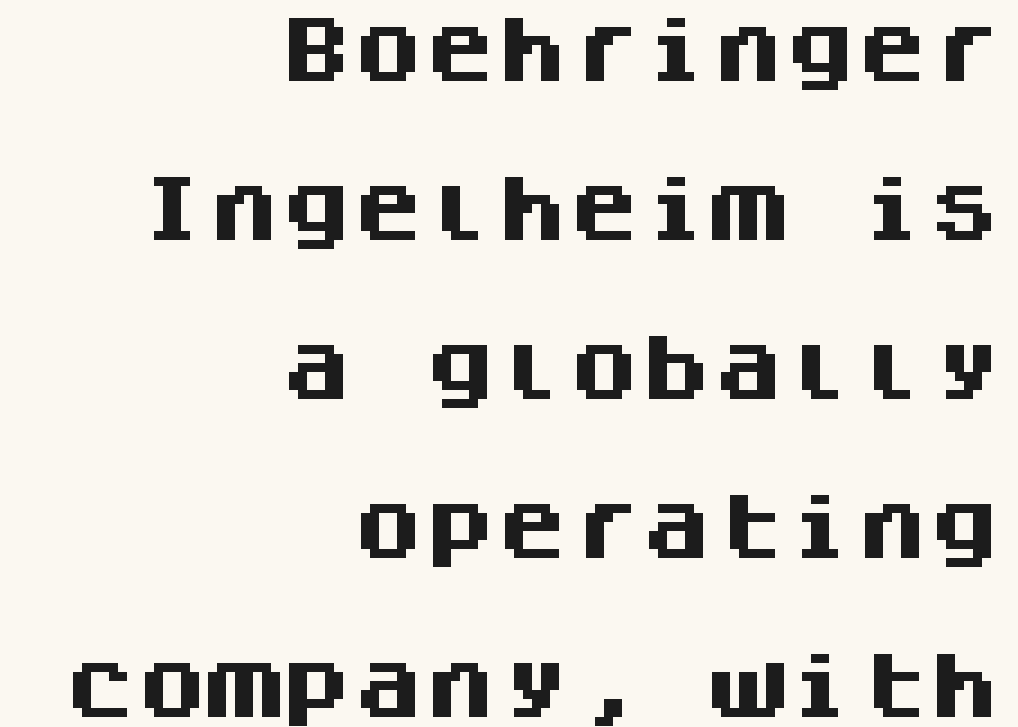
Q: Is the text bold? A: Yes.
Q: Is the text italic (slanted)? A: No, it is upright.
Q: Is the typeface a serif or a sans-serif typeface? A: Sans-serif.
Q: Is the text underlined? A: No.
Q: How is the paragraph aligned? A: Right-aligned.
Q: Is the spacing between letters normal or unusually wide? A: Normal.
Q: Is the spacing between lines tight, normal or loose? A: Loose.
Q: Width (condensed, normal, or wide)? A: Normal.
Q: Stroke contrast? A: Medium.
Q: x-height? A: Large.
Q: Monospaced? A: Yes.
